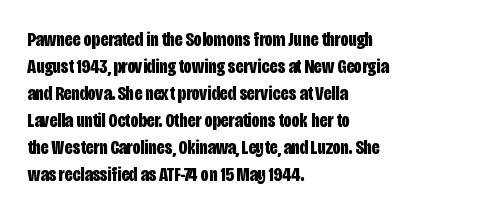
Q: Is the text bold? A: Yes.
Q: Is the text italic (slanted)? A: No, it is upright.
Q: Is the text underlined? A: No.
Q: How is the paragraph aligned? A: Left-aligned.
Q: Is the spacing between letters normal or unusually wide? A: Normal.
Q: Is the spacing between lines tight, normal or loose? A: Normal.
